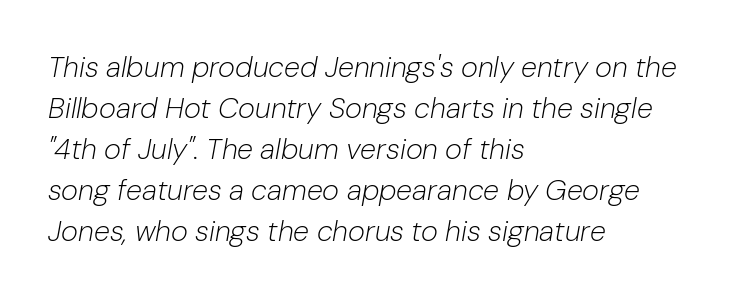
The image shows 29 px light type, italic (leaning right); set left-aligned, normal line spacing (1.41x), normal letter spacing, not underlined; low stroke contrast and a medium x-height.
